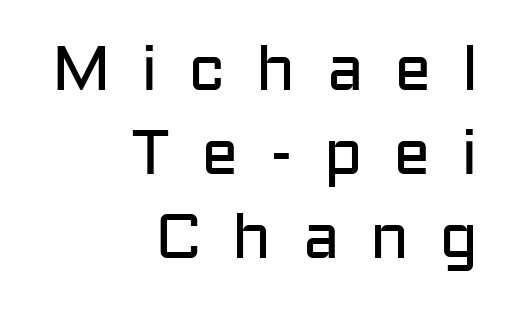
Unmarked baselines from the first word to the last. The line texture is sparse and dotted thanks to wide tracking. The specimen reads as upright at a glance. The glyphs in this specimen are sans serif. Leftover space on each line is placed entirely before the opening word. Rows of type keep a routine distance in the vertical direction.
